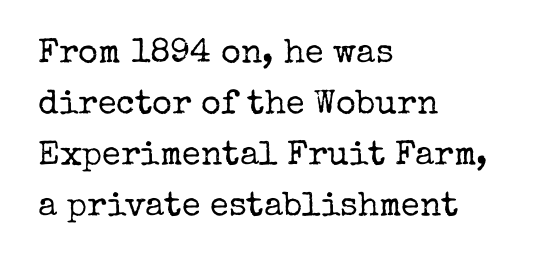
Q: Is the text bold? A: No.
Q: Is the text italic (slanted)? A: No, it is upright.
Q: Is the typeface a serif or a sans-serif typeface? A: Serif.
Q: Is the text underlined? A: No.
Q: How is the paragraph aligned? A: Left-aligned.
Q: Is the spacing between letters normal or unusually wide? A: Normal.
Q: Is the spacing between lines tight, normal or loose? A: Normal.
Q: Width (condensed, normal, or wide)? A: Normal.
Q: Stroke contrast? A: Low.
Q: x-height? A: Medium.
Q: Monospaced? A: No.
